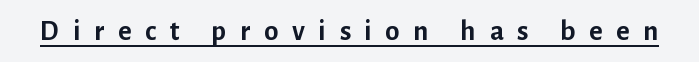
In designer terms, the underline attribute is active on this setting. What kind of face is this? One without serifs — a sans. Its strokes are broad and dark, the hallmark of bold type. Here the designer chose a conventional face with non-uniform glyph widths. Posture: upright roman.
